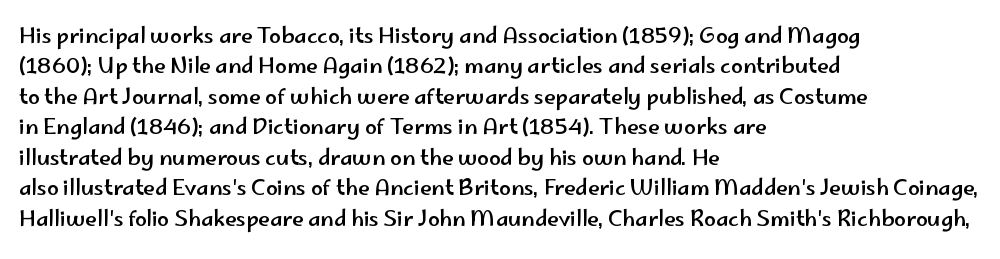
The image shows 21 px text type, upright; set left-aligned, normal line spacing (1.45x), normal letter spacing, not underlined.
